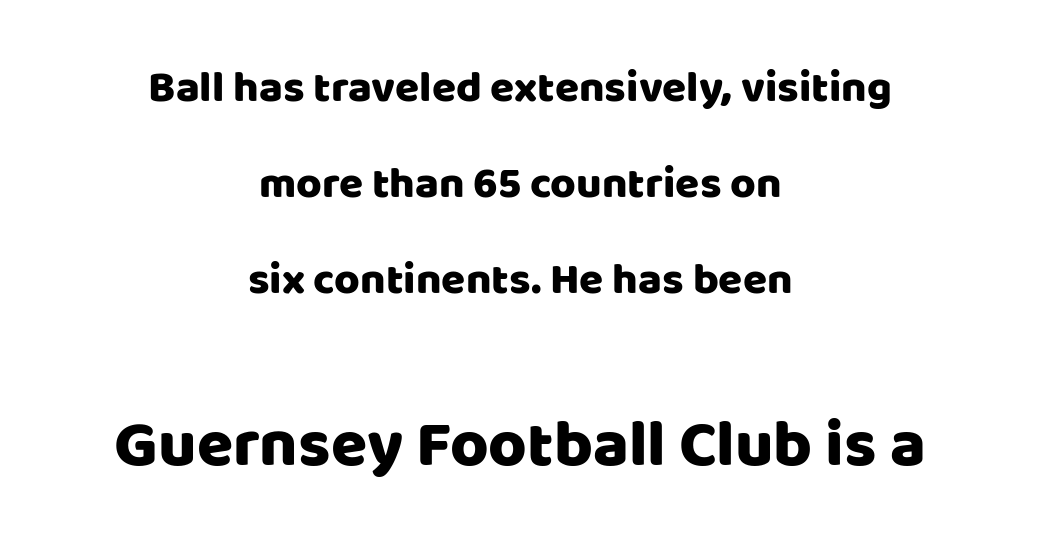
The image shows 66 px sans-serif type, upright; set centered, loose line spacing (2.18x), normal letter spacing, not underlined; the second (bottom) block is 1.5x larger; low stroke contrast and a large x-height.
